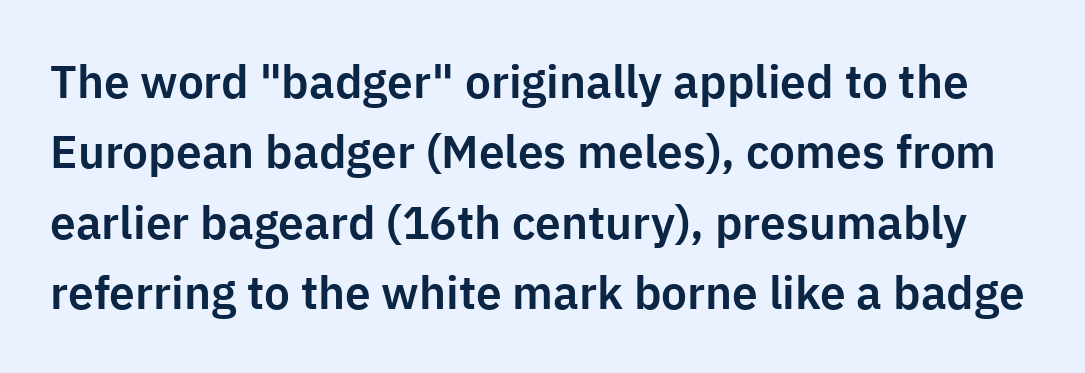
{"serif": "no", "italic": "no", "width": "normal", "stroke_contrast": "low", "x_height": "medium", "monospaced": "no", "underline": "no", "line_spacing": "normal", "line_spacing_ratio": 1.53, "letter_spacing": "normal", "letter_spacing_em": 0.0, "glyph_px": 46}
